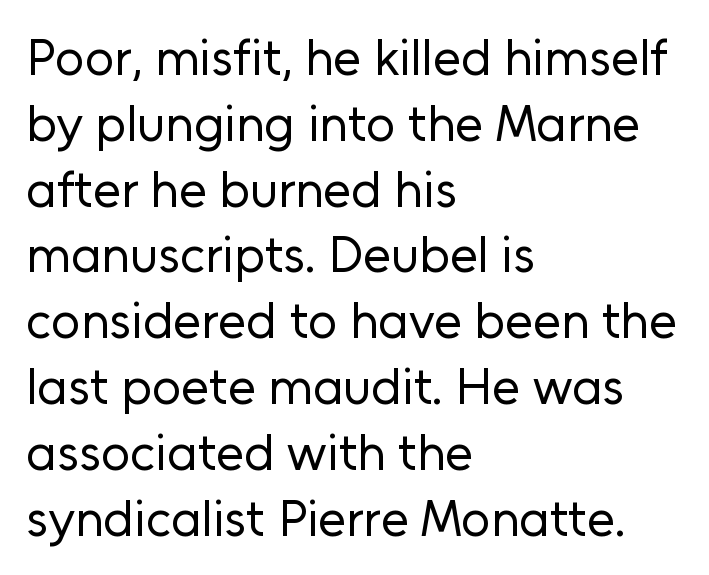
Q: Is the text bold? A: No.
Q: Is the text italic (slanted)? A: No, it is upright.
Q: Is the typeface a serif or a sans-serif typeface? A: Sans-serif.
Q: Is the text underlined? A: No.
Q: How is the paragraph aligned? A: Left-aligned.
Q: Is the spacing between letters normal or unusually wide? A: Normal.
Q: Is the spacing between lines tight, normal or loose? A: Normal.
Q: Width (condensed, normal, or wide)? A: Normal.
Q: Stroke contrast? A: Low.
Q: x-height? A: Medium.
Q: Monospaced? A: No.
